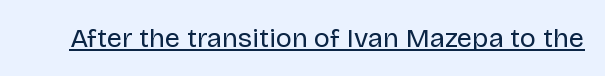
The image shows 27 px text type, upright; set normal letter spacing, underlined.
